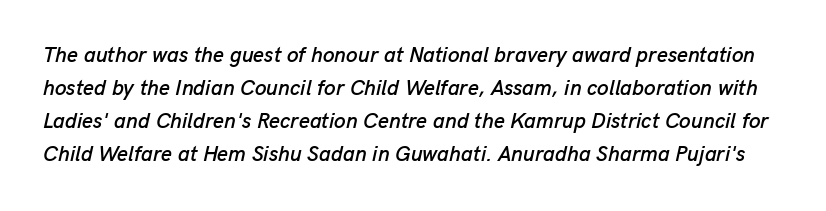
{"italic": "yes", "lean": "right", "slant_degrees": 13, "underline": "no", "line_spacing": "normal", "line_spacing_ratio": 1.57, "letter_spacing": "normal", "letter_spacing_em": 0.0, "glyph_px": 21}
